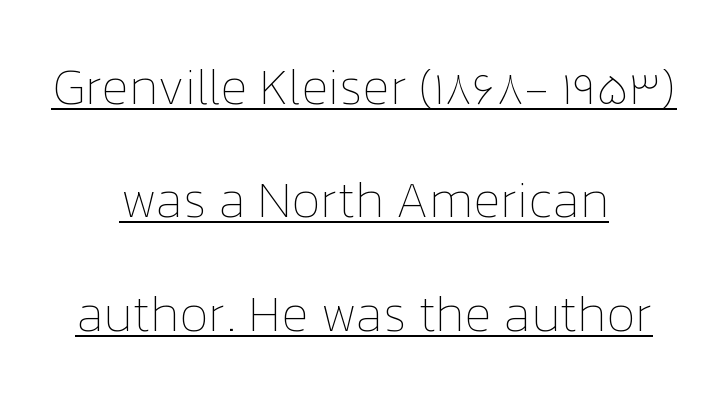
Q: Is the text bold? A: No.
Q: Is the text italic (slanted)? A: No, it is upright.
Q: Is the text underlined? A: Yes.
Q: How is the paragraph aligned? A: Centered.
Q: Is the spacing between letters normal or unusually wide? A: Normal.
Q: Is the spacing between lines tight, normal or loose? A: Loose.
Q: Width (condensed, normal, or wide)? A: Normal.
Q: Stroke contrast? A: Low.
Q: x-height? A: Medium.
Q: Monospaced? A: No.
